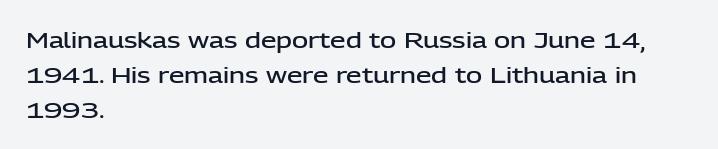
Rows of type keep a routine distance in the vertical direction. Tracking here is standard; glyphs follow each other at the usual distance. Ascenders rise straight up at ninety degrees. A fair bit of extra ink — the face is semibold, not bold.
